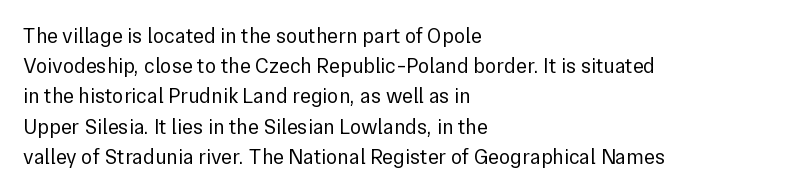
Regarding leading, the lines here are spaced in the standard way. Underline: absent. A classic flush-left, rag-right setting is used for this passage. Every character sits straight up, as roman type does.
